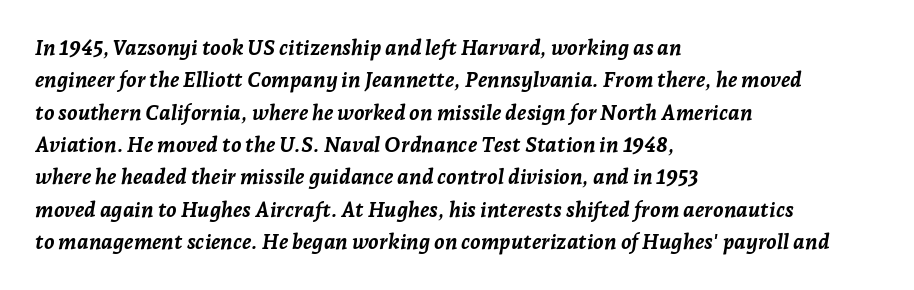
Q: Is the text bold? A: Yes.
Q: Is the text italic (slanted)? A: Yes, it leans right by about 7 degrees.
Q: Is the text underlined? A: No.
Q: How is the paragraph aligned? A: Left-aligned.
Q: Is the spacing between letters normal or unusually wide? A: Normal.
Q: Is the spacing between lines tight, normal or loose? A: Normal.
